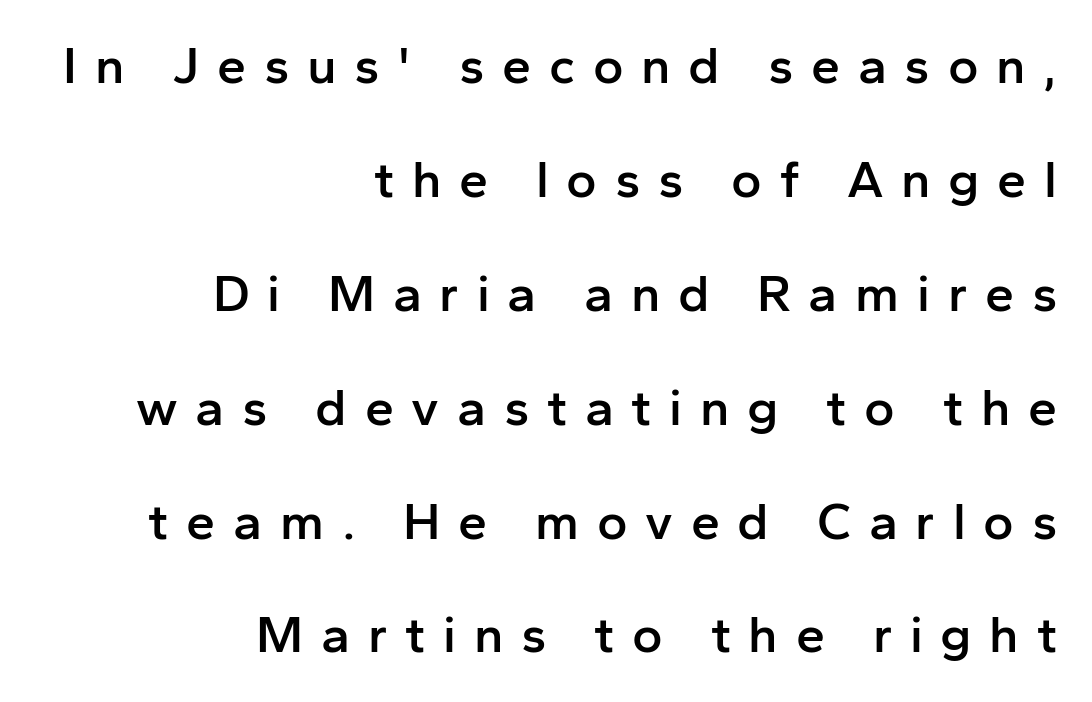
{"serif": "no", "italic": "no", "bold": "semi", "weight": "semibold", "width": "normal", "stroke_contrast": "low", "x_height": "medium", "monospaced": "no", "underline": "no", "align": "right", "line_spacing": "loose", "line_spacing_ratio": 2.19, "letter_spacing": "wide", "letter_spacing_em": 0.34, "glyph_px": 52}
